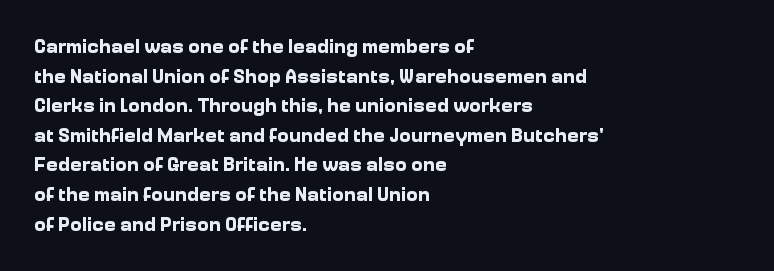
{"italic": "no", "bold": "yes", "underline": "no", "align": "left", "line_spacing": "normal", "line_spacing_ratio": 1.48, "letter_spacing": "normal", "letter_spacing_em": 0.0, "glyph_px": 20}
